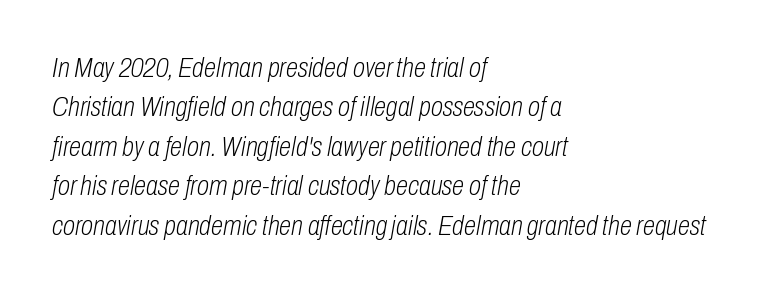
{"italic": "yes", "lean": "right", "slant_degrees": 10, "bold": "no", "weight": "light", "width": "condensed", "stroke_contrast": "low", "x_height": "medium", "monospaced": "no", "underline": "no", "align": "left", "line_spacing": "normal", "line_spacing_ratio": 1.41, "letter_spacing": "normal", "letter_spacing_em": 0.0, "glyph_px": 28}
